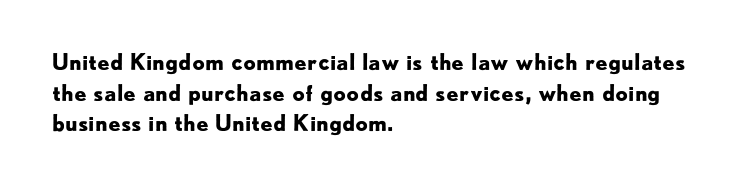
If you drew a line through each stem, it would be perfectly vertical. A normal amount of white space separates one row of letters from the next. Unmarked baselines from the first word to the last. Pretty heavy lettering here — definitely bold. The paragraph has a hard left edge and a soft right edge. These lines keep a tight, regular rhythm from letter to letter.
